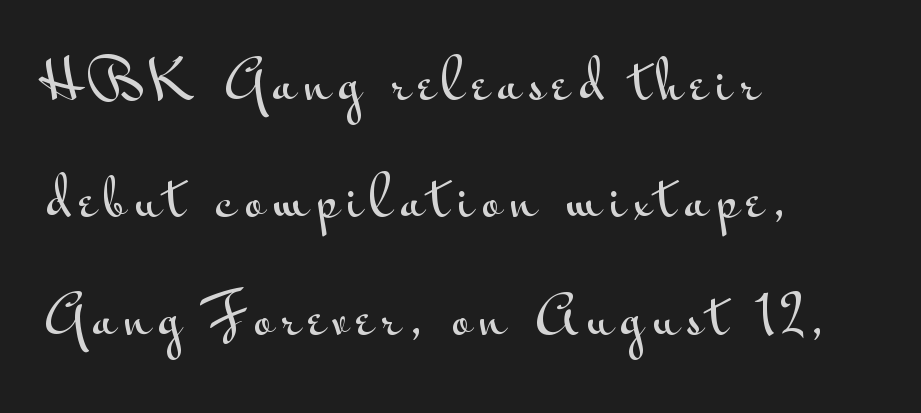
Q: Is the text italic (slanted)? A: Yes.
Q: Is the typeface a serif or a sans-serif typeface? A: Sans-serif.
Q: Is the text underlined? A: No.
Q: How is the paragraph aligned? A: Left-aligned.
Q: Is the spacing between lines tight, normal or loose? A: Loose.
Q: Width (condensed, normal, or wide)? A: Wide.
Q: Stroke contrast? A: Medium.
Q: x-height? A: Small.
Q: Monospaced? A: No.
